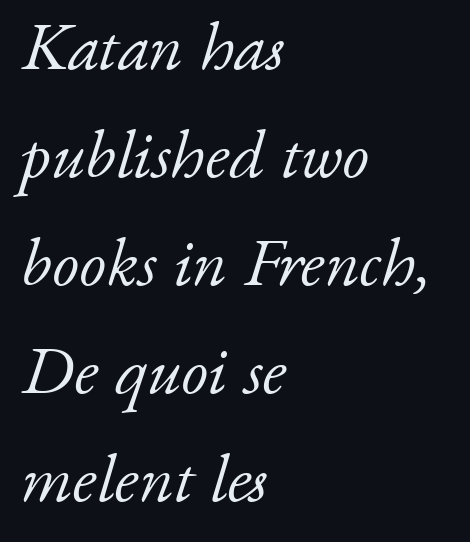
{"serif": "yes", "italic": "yes", "lean": "right", "slant_degrees": 17, "bold": "no", "weight": "light", "width": "normal", "stroke_contrast": "low", "x_height": "small", "monospaced": "no", "underline": "no", "align": "left", "line_spacing": "normal", "line_spacing_ratio": 1.59, "letter_spacing": "normal", "letter_spacing_em": 0.0, "glyph_px": 68}
